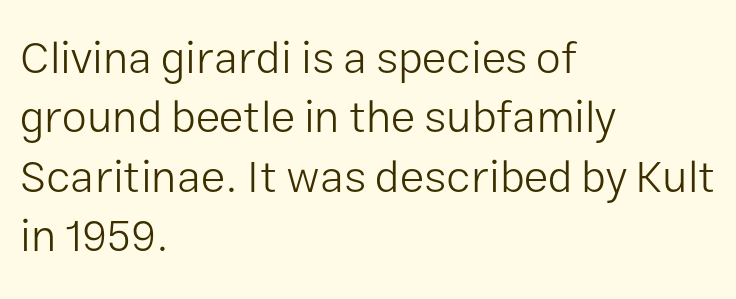
The image shows 45 px light sans-serif type, upright; set left-aligned, normal line spacing (1.32x), normal letter spacing, not underlined; low stroke contrast and a medium x-height.
